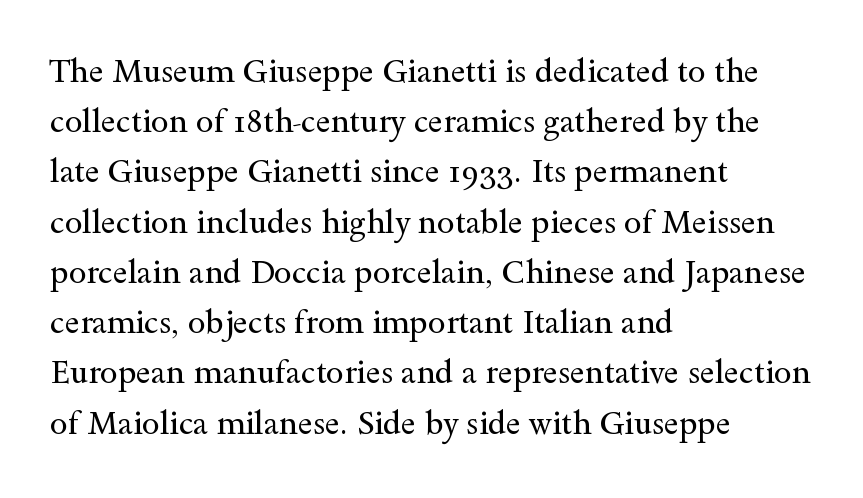
{"serif": "yes", "italic": "no", "bold": "no", "weight": "regular", "width": "wide", "x_height": "small", "monospaced": "no", "underline": "no", "align": "left", "line_spacing": "normal", "line_spacing_ratio": 1.57, "letter_spacing": "normal", "letter_spacing_em": 0.0, "glyph_px": 32}
